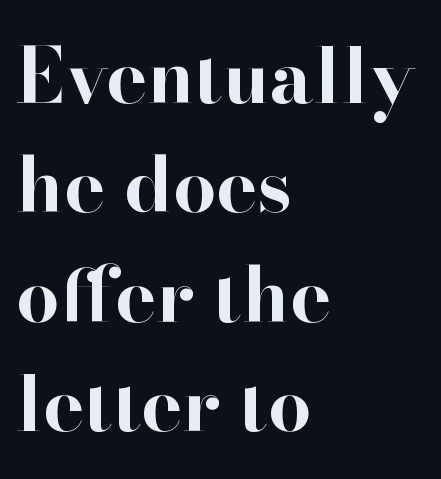
The image shows 77 px bold serif type, upright; set left-aligned, normal line spacing (1.42x), normal letter spacing, not underlined; high stroke contrast and a small x-height.
